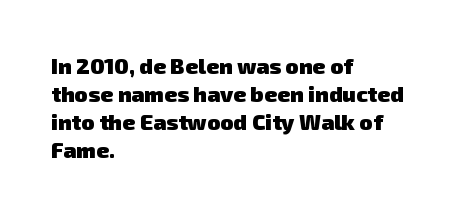
Q: Is the text bold? A: Yes.
Q: Is the text underlined? A: No.
Q: How is the paragraph aligned? A: Left-aligned.
Q: Is the spacing between letters normal or unusually wide? A: Normal.
Q: Is the spacing between lines tight, normal or loose? A: Normal.
